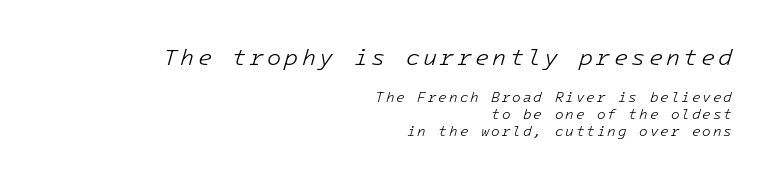
{"italic": "yes", "lean": "right", "slant_degrees": 16, "bold": "no", "underline": "no", "align": "right", "line_spacing_ratio": 1.23, "larger_block": "first", "size_ratio": 1.64, "glyph_px": 23}
